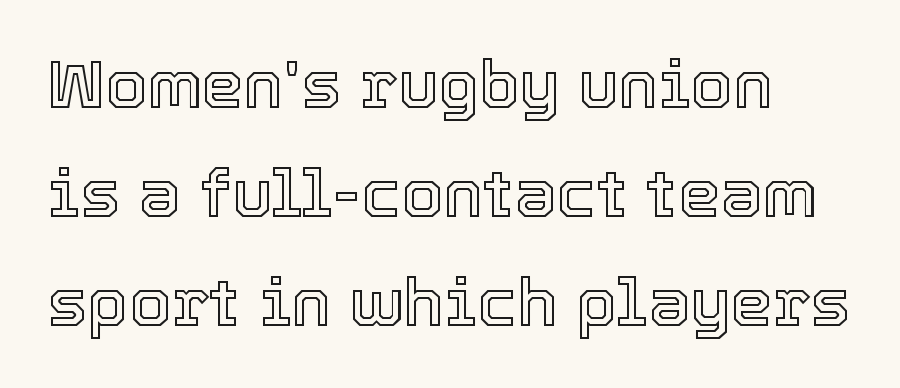
The image shows 67 px text type, upright; set left-aligned, normal line spacing (1.63x), normal letter spacing, not underlined; a medium x-height.
